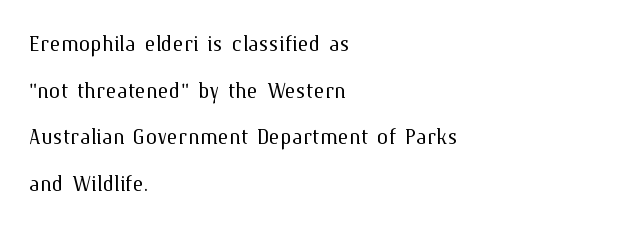
{"italic": "no", "bold": "no", "weight": "light", "width": "normal", "stroke_contrast": "medium", "x_height": "medium", "monospaced": "no", "underline": "no", "align": "left", "line_spacing": "normal", "line_spacing_ratio": 1.61, "letter_spacing": "normal", "letter_spacing_em": 0.0, "glyph_px": 29}
